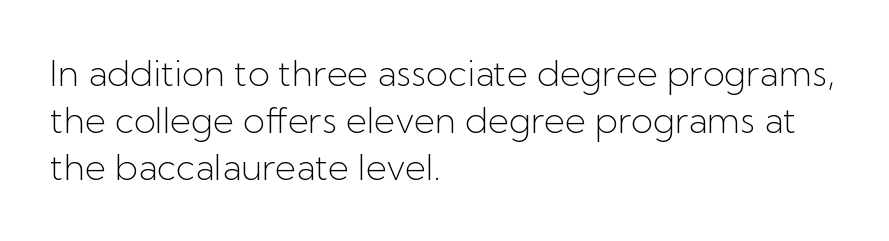
The image shows 36 px light sans-serif type, upright; set left-aligned, normal line spacing (1.31x), normal letter spacing, not underlined; low stroke contrast and a medium x-height.
